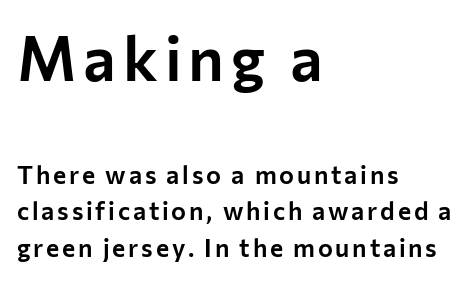
Q: Is the text italic (slanted)? A: No, it is upright.
Q: Is the typeface a serif or a sans-serif typeface? A: Sans-serif.
Q: Is the text underlined? A: No.
Q: How is the paragraph aligned? A: Left-aligned.
Q: Is the spacing between lines tight, normal or loose? A: Normal.
Q: Which block of text is set in a larger size, the first (top) or the second (bottom)? A: The first (top) one.
Q: Width (condensed, normal, or wide)? A: Normal.
Q: Stroke contrast? A: Low.
Q: x-height? A: Medium.
Q: Monospaced? A: No.
